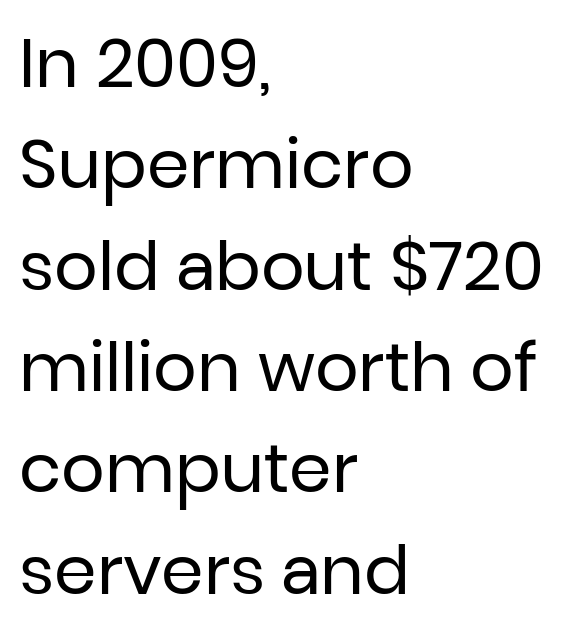
Q: Is the text bold? A: No.
Q: Is the text italic (slanted)? A: No, it is upright.
Q: Is the typeface a serif or a sans-serif typeface? A: Sans-serif.
Q: Is the text underlined? A: No.
Q: How is the paragraph aligned? A: Left-aligned.
Q: Is the spacing between letters normal or unusually wide? A: Normal.
Q: Is the spacing between lines tight, normal or loose? A: Normal.
Q: Width (condensed, normal, or wide)? A: Normal.
Q: Stroke contrast? A: Low.
Q: x-height? A: Medium.
Q: Monospaced? A: No.
